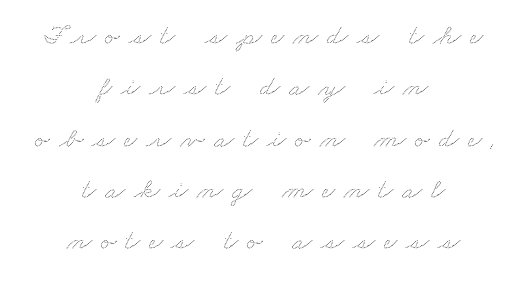
Which margin do the lines hug? Neither — every line sits in the middle. Each row of text sits above clean, open space. Substantial extra tracking has been applied to these lines. The passage shown is typed in a proportional face where columns would drift.
